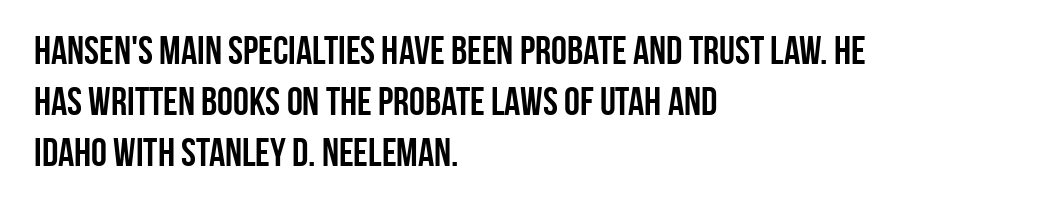
Between one letter and the next there's only the usual sliver of space. Nothing sits at the stroke ends, so this counts as sans-serif. Designer's note — italics off, roman on. Strokes here are thick enough to call this a true bold.
